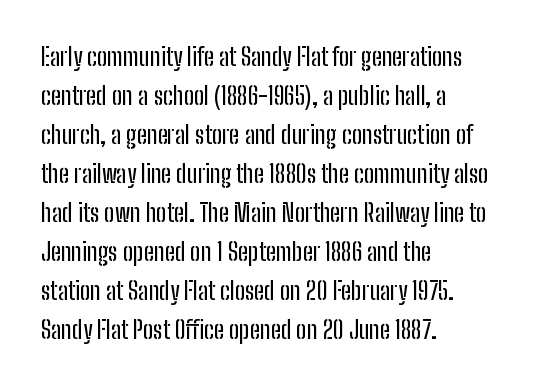
{"italic": "no", "underline": "no", "align": "left", "line_spacing": "normal", "line_spacing_ratio": 1.56, "letter_spacing": "normal", "letter_spacing_em": 0.0, "glyph_px": 25}
